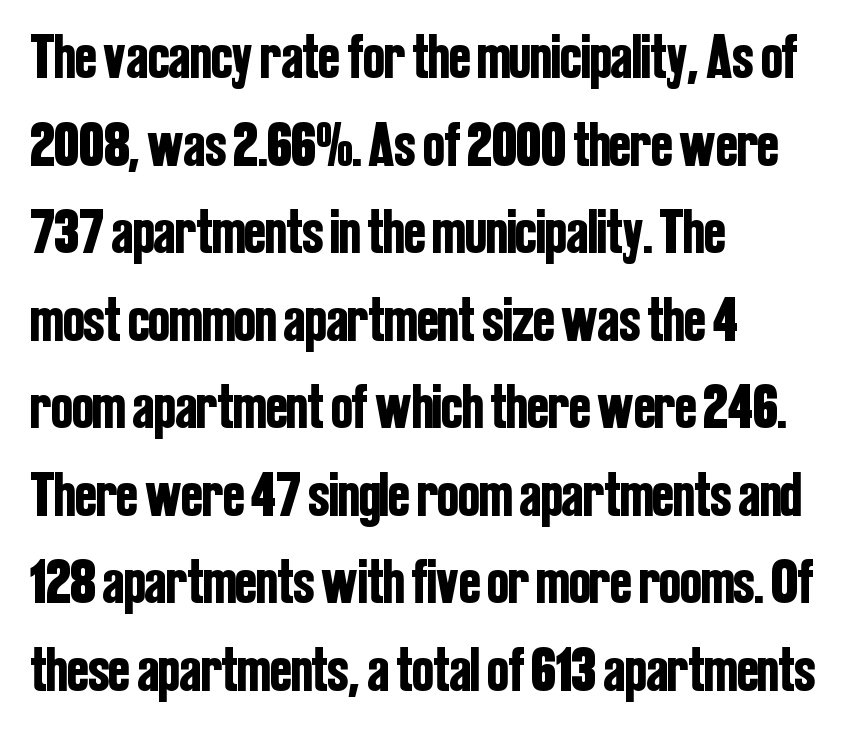
Q: Is the text italic (slanted)? A: No, it is upright.
Q: Is the typeface a serif or a sans-serif typeface? A: Sans-serif.
Q: Is the text underlined? A: No.
Q: How is the paragraph aligned? A: Left-aligned.
Q: Is the spacing between letters normal or unusually wide? A: Normal.
Q: Is the spacing between lines tight, normal or loose? A: Normal.
Q: Width (condensed, normal, or wide)? A: Condensed.
Q: Stroke contrast? A: Low.
Q: x-height? A: Medium.
Q: Monospaced? A: No.
